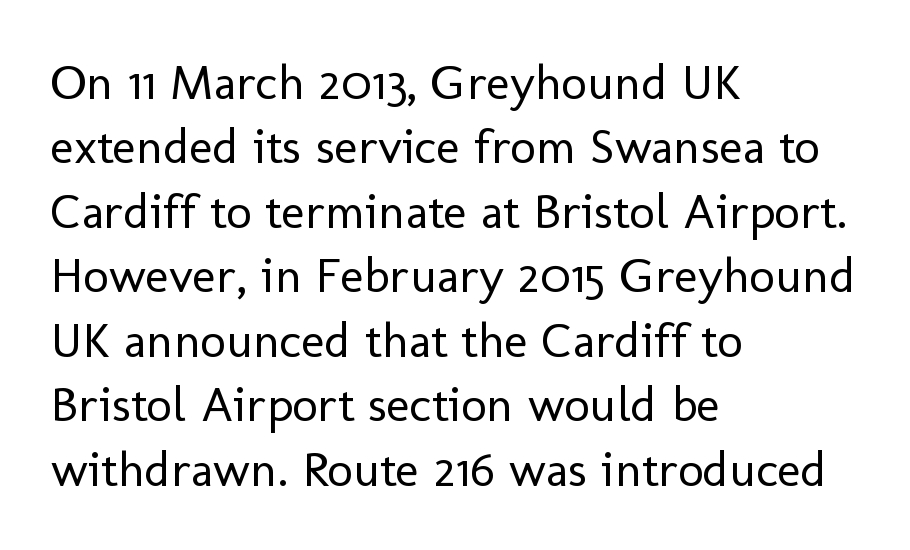
The image shows 50 px regular-weight sans-serif type, upright; set left-aligned, normal line spacing (1.29x), normal letter spacing, not underlined; low stroke contrast and a medium x-height.
